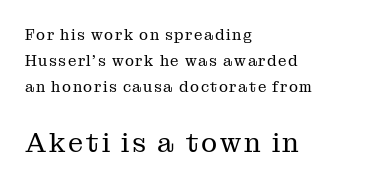
Q: Is the text bold? A: No.
Q: Is the text italic (slanted)? A: No, it is upright.
Q: Is the text underlined? A: No.
Q: How is the paragraph aligned? A: Left-aligned.
Q: Which block of text is set in a larger size, the first (top) or the second (bottom)? A: The second (bottom) one.
